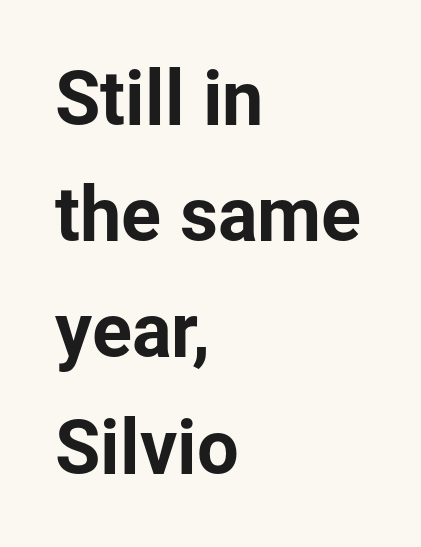
Q: Is the text italic (slanted)? A: No, it is upright.
Q: Is the typeface a serif or a sans-serif typeface? A: Sans-serif.
Q: Is the text underlined? A: No.
Q: How is the paragraph aligned? A: Left-aligned.
Q: Is the spacing between letters normal or unusually wide? A: Normal.
Q: Is the spacing between lines tight, normal or loose? A: Normal.
Q: Width (condensed, normal, or wide)? A: Normal.
Q: Stroke contrast? A: Low.
Q: x-height? A: Medium.
Q: Monospaced? A: No.
